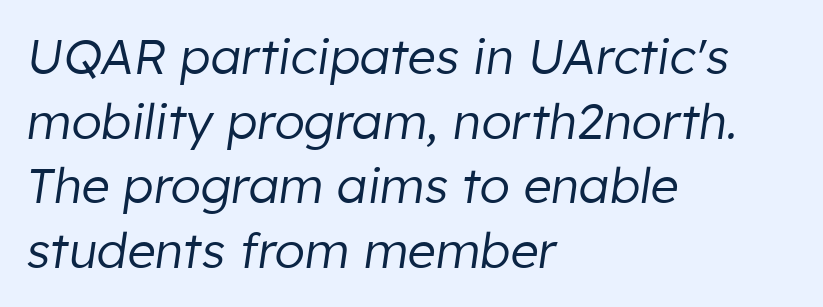
{"italic": "yes", "lean": "right", "slant_degrees": 8, "bold": "no", "weight": "regular", "width": "normal", "stroke_contrast": "low", "x_height": "medium", "monospaced": "no", "underline": "no", "align": "left", "line_spacing": "normal", "line_spacing_ratio": 1.32, "letter_spacing": "normal", "letter_spacing_em": 0.0, "glyph_px": 49}
